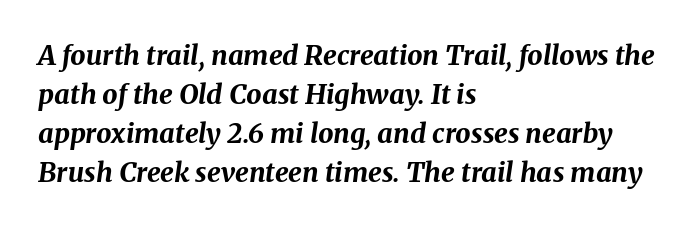
Emphasis-style slanted type is in use. The space beneath each line is pristine and unruled. A classic flush-left, rag-right setting is used for this passage. The letters are bold, with thick, heavy strokes. Does extra space separate the letters? No, they use regular spacing. The designer left line spacing at the default.
